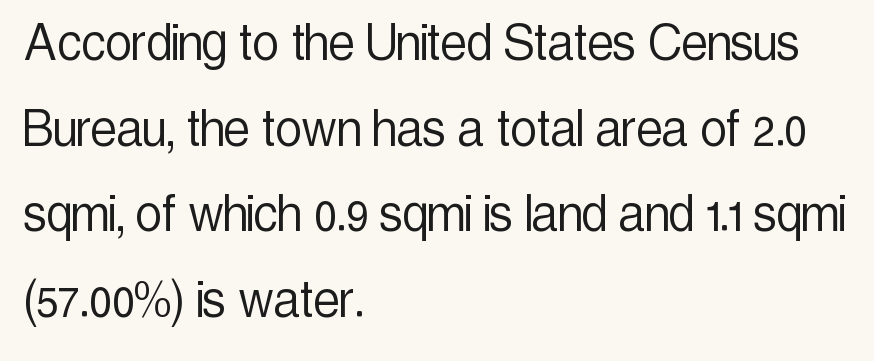
{"serif": "no", "italic": "no", "bold": "no", "weight": "light", "width": "condensed", "x_height": "medium", "monospaced": "no", "underline": "no", "align": "left", "line_spacing": "normal", "line_spacing_ratio": 1.45, "letter_spacing": "normal", "letter_spacing_em": 0.0, "glyph_px": 59}
